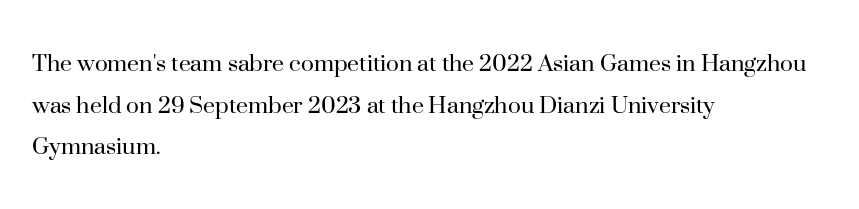
Q: Is the text bold? A: No.
Q: Is the text italic (slanted)? A: No, it is upright.
Q: Is the text underlined? A: No.
Q: How is the paragraph aligned? A: Left-aligned.
Q: Is the spacing between letters normal or unusually wide? A: Normal.
Q: Is the spacing between lines tight, normal or loose? A: Normal.
